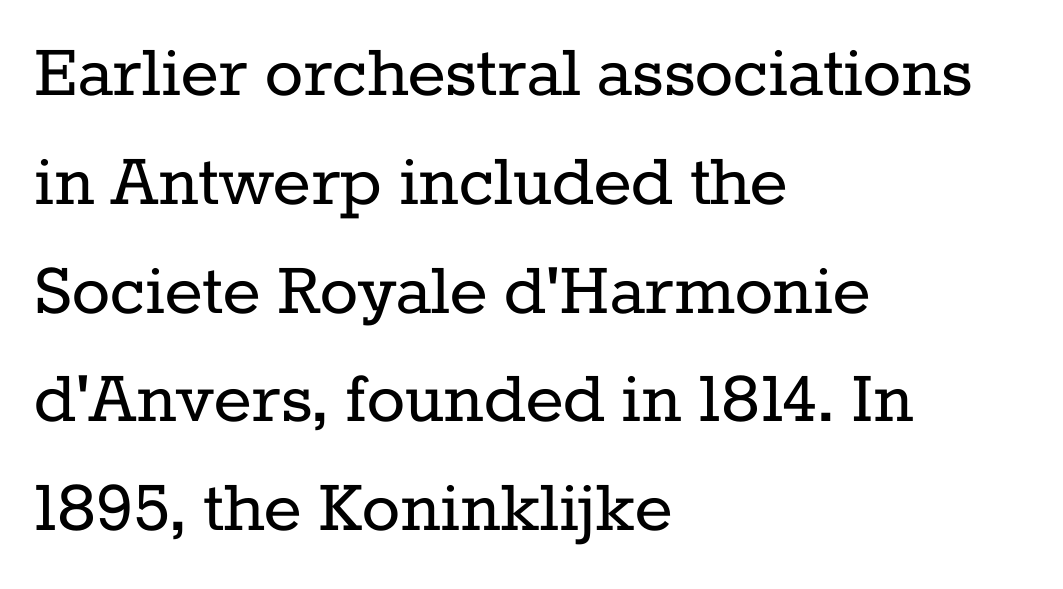
{"serif": "yes", "italic": "no", "bold": "no", "weight": "regular", "width": "normal", "stroke_contrast": "low", "x_height": "medium", "monospaced": "no", "underline": "no", "align": "left", "line_spacing": "normal", "line_spacing_ratio": 1.36, "letter_spacing": "normal", "letter_spacing_em": 0.0, "glyph_px": 80}
